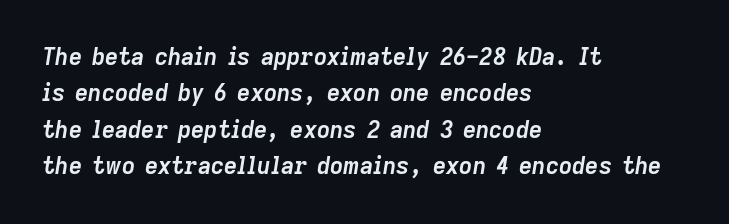
The image shows 23 px bold type, italic (leaning right); set left-aligned, normal line spacing (1.58x), normal letter spacing, not underlined.
